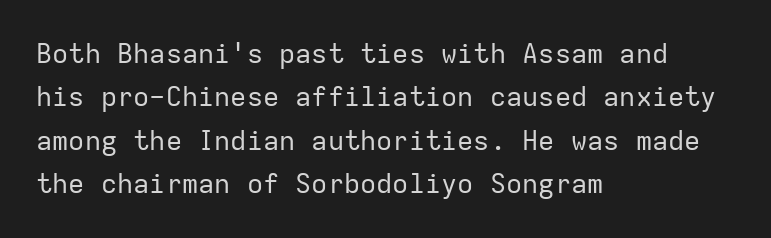
Caption: multi-line text, flush left, ragged right. Weight: regular or lighter. This rendering leaves character spacing at its baseline value. Quick note: not italic, upright. Beneath every word, the page is bare. A typesetter would call this leading conventional body-copy spacing.
